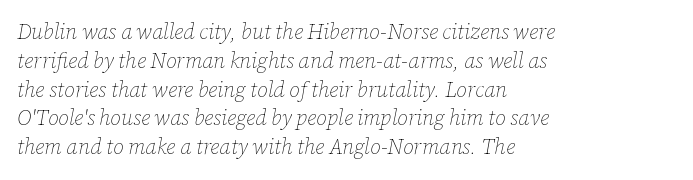
The image shows 21 px text type, italic (leaning right); set left-aligned, normal line spacing (1.37x), normal letter spacing, not underlined.
